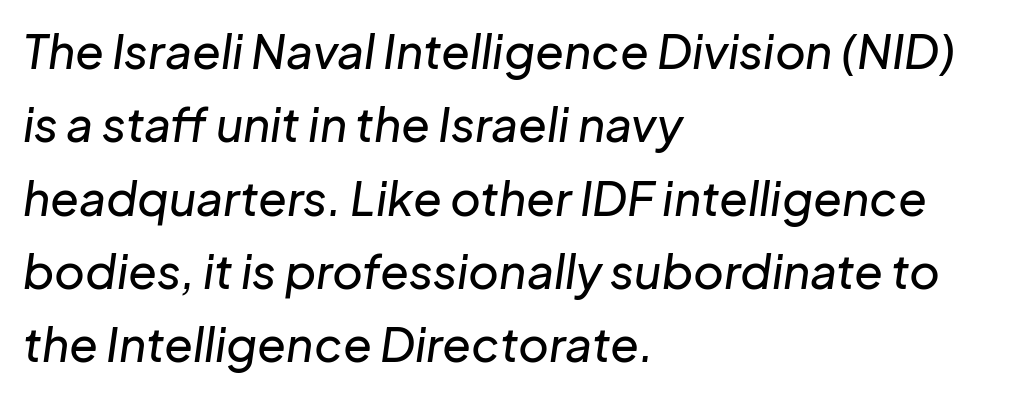
Each word holds together tightly as a unit, with standard inter-letter gaps. The string is rendered with underlining switched off. Proportional: the letters do not fall into vertical columns. Leading matches the norm, producing a regular column. Designer's note — italics engaged. Where is the straight margin? On the left.
